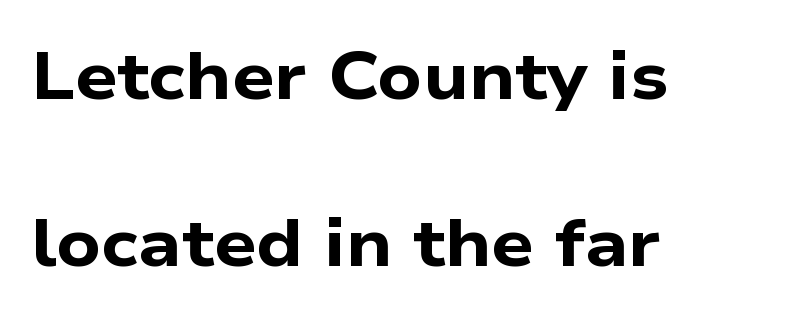
Q: Is the text bold? A: Yes.
Q: Is the typeface a serif or a sans-serif typeface? A: Sans-serif.
Q: Is the text underlined? A: No.
Q: How is the paragraph aligned? A: Left-aligned.
Q: Is the spacing between letters normal or unusually wide? A: Normal.
Q: Is the spacing between lines tight, normal or loose? A: Loose.
Q: Width (condensed, normal, or wide)? A: Wide.
Q: Stroke contrast? A: Low.
Q: x-height? A: Medium.
Q: Monospaced? A: No.
